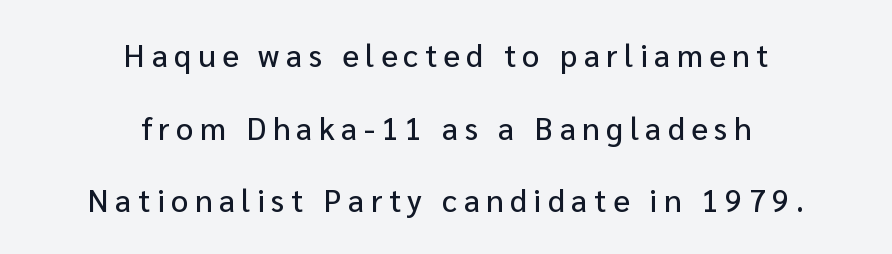
Q: Is the text italic (slanted)? A: No, it is upright.
Q: Is the typeface a serif or a sans-serif typeface? A: Sans-serif.
Q: Is the text underlined? A: No.
Q: How is the paragraph aligned? A: Centered.
Q: Is the spacing between letters normal or unusually wide? A: Unusually wide.
Q: Is the spacing between lines tight, normal or loose? A: Loose.
Q: Width (condensed, normal, or wide)? A: Normal.
Q: Stroke contrast? A: Low.
Q: x-height? A: Medium.
Q: Monospaced? A: No.
